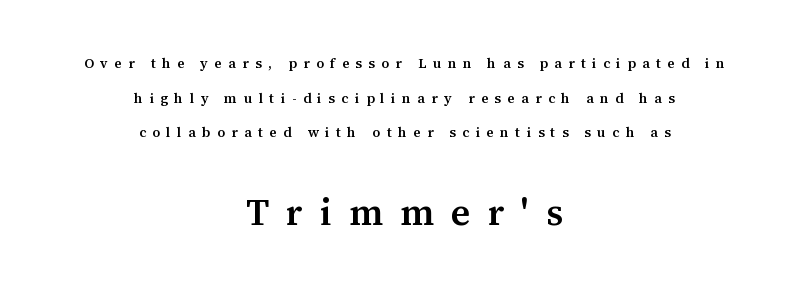
{"serif": "yes", "italic": "no", "bold": "semi", "weight": "semibold", "width": "normal", "stroke_contrast": "medium", "x_height": "medium", "monospaced": "no", "underline": "no", "align": "center", "line_spacing": "loose", "line_spacing_ratio": 2.47, "letter_spacing": "wide", "letter_spacing_em": 0.46, "larger_block": "second", "size_ratio": 2.64, "glyph_px": 37}
